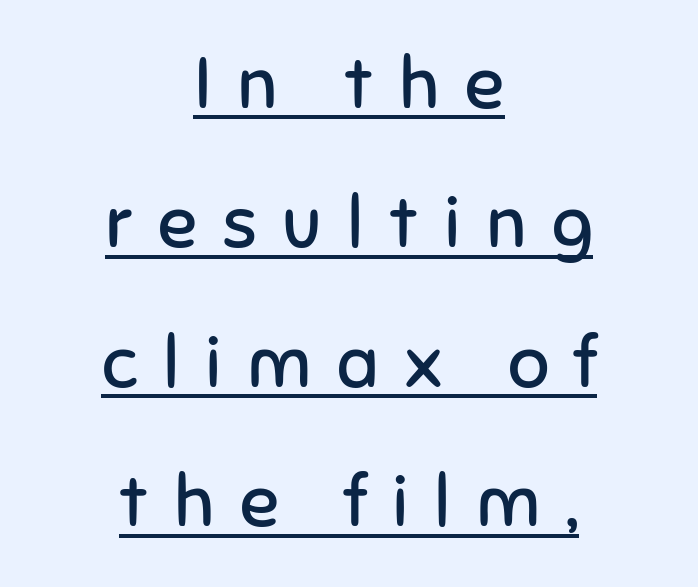
{"serif": "no", "italic": "no", "bold": "no", "weight": "regular", "width": "normal", "stroke_contrast": "low", "x_height": "medium", "monospaced": "no", "underline": "yes", "align": "center", "line_spacing": "loose", "line_spacing_ratio": 1.91, "letter_spacing": "wide", "letter_spacing_em": 0.35, "glyph_px": 73}
